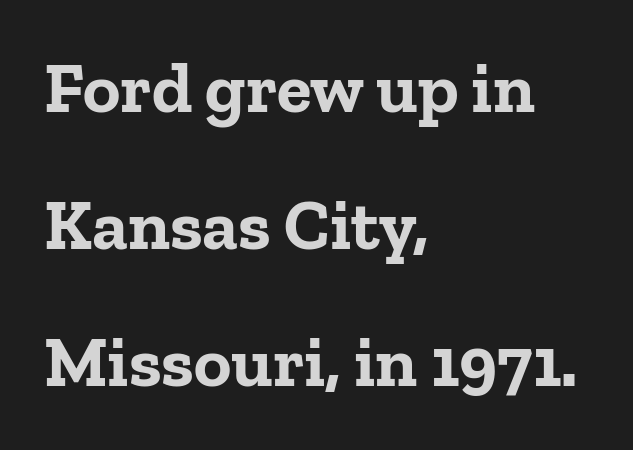
Q: Is the text bold? A: Yes.
Q: Is the text italic (slanted)? A: No, it is upright.
Q: Is the typeface a serif or a sans-serif typeface? A: Serif.
Q: Is the text underlined? A: No.
Q: How is the paragraph aligned? A: Left-aligned.
Q: Is the spacing between letters normal or unusually wide? A: Normal.
Q: Is the spacing between lines tight, normal or loose? A: Loose.
Q: Width (condensed, normal, or wide)? A: Normal.
Q: Stroke contrast? A: Low.
Q: x-height? A: Medium.
Q: Monospaced? A: No.
